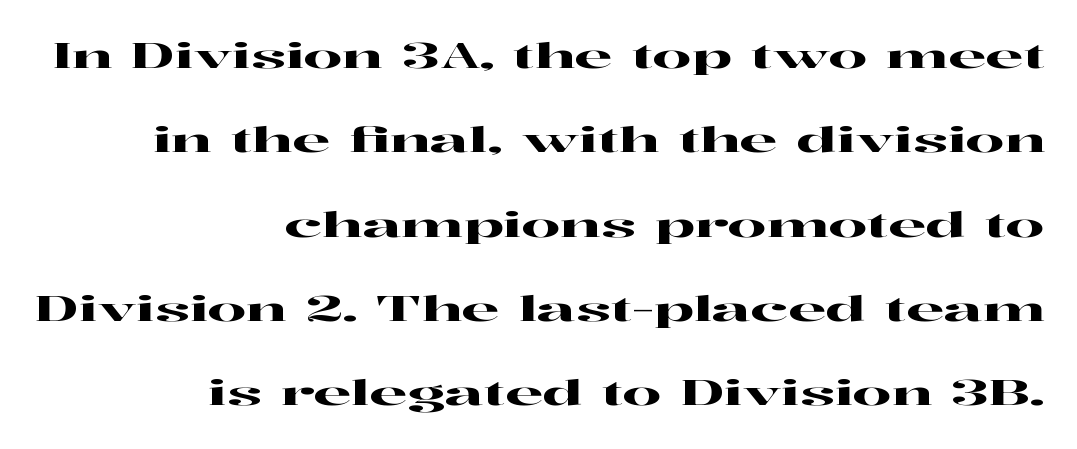
Q: Is the text italic (slanted)? A: No, it is upright.
Q: Is the typeface a serif or a sans-serif typeface? A: Serif.
Q: Is the text underlined? A: No.
Q: How is the paragraph aligned? A: Right-aligned.
Q: Is the spacing between letters normal or unusually wide? A: Normal.
Q: Is the spacing between lines tight, normal or loose? A: Loose.
Q: Width (condensed, normal, or wide)? A: Wide.
Q: Stroke contrast? A: High.
Q: x-height? A: Medium.
Q: Monospaced? A: No.
